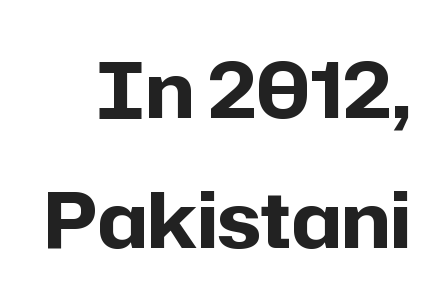
The image shows 77 px bold sans-serif type, upright; set normal line spacing (1.69x), normal letter spacing, not underlined; low stroke contrast and a medium x-height.
